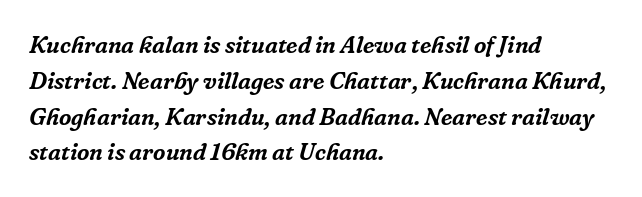
{"italic": "yes", "lean": "right", "slant_degrees": 16, "underline": "no", "align": "left", "line_spacing": "normal", "line_spacing_ratio": 1.49, "letter_spacing": "normal", "letter_spacing_em": 0.0, "glyph_px": 24}
